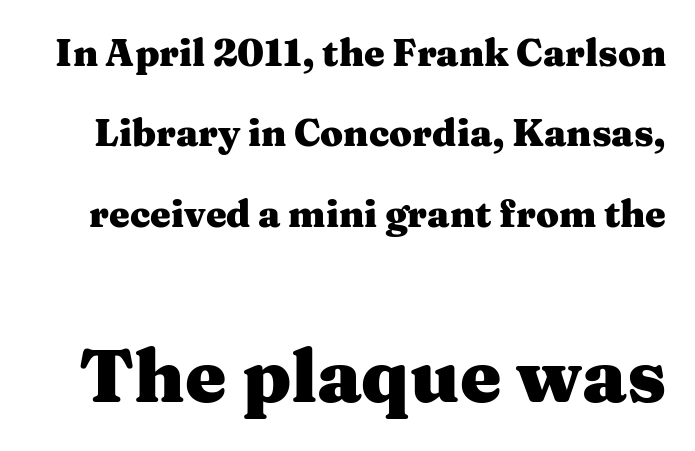
Summary of vertical rhythm: relaxed, with wide interline spacing. Anything drawn beneath the words? Only blank space. This sample has the flowing, uneven cadence of proportional lettering. Italic: no, the glyphs are upright roman. Does extra space separate the letters? No, they use regular spacing. Of the two passages, the one underneath uses the larger point size.
